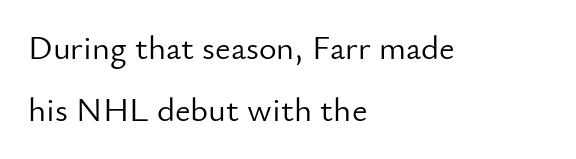
{"serif": "no", "italic": "no", "bold": "no", "weight": "light", "width": "normal", "stroke_contrast": "low", "x_height": "small", "monospaced": "no", "underline": "no", "align": "left", "line_spacing_ratio": 1.81, "letter_spacing": "normal", "letter_spacing_em": 0.0, "glyph_px": 34}
